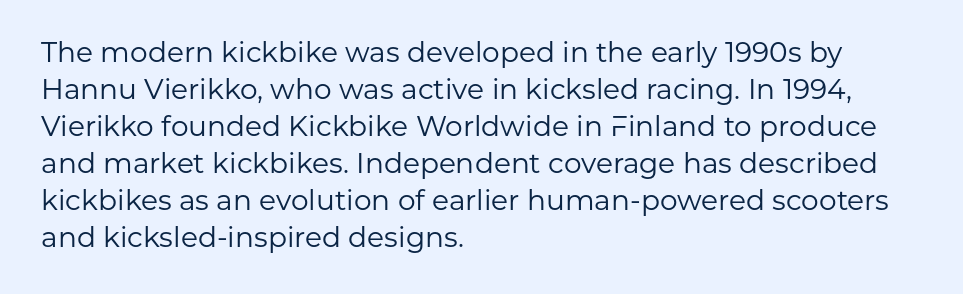
The image shows 28 px regular-weight sans-serif type, upright; set left-aligned, normal line spacing (1.32x), normal letter spacing, not underlined; low stroke contrast and a medium x-height.
